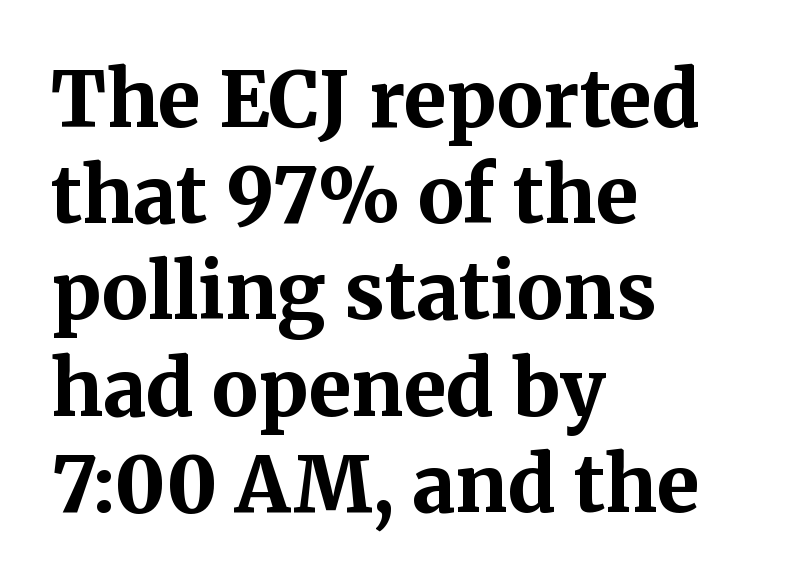
The vertical gap from one line to the next is medium. Posture: straight, roman, zero tilt. The text block is weighted toward the left margin, trailing off unevenly rightward. The string is rendered with underlining switched off. You could call the tracking neutral — neither tight nor loose. The font is running at its bold setting.
